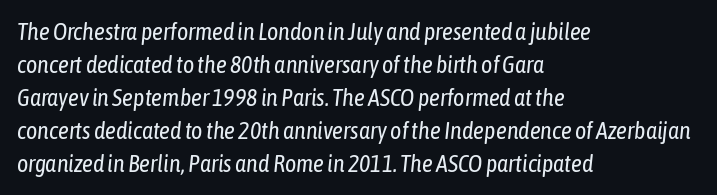
{"italic": "yes", "lean": "right", "slant_degrees": 6, "bold": "no", "underline": "no", "align": "left", "line_spacing": "normal", "line_spacing_ratio": 1.37, "letter_spacing": "normal", "letter_spacing_em": 0.0, "glyph_px": 24}
